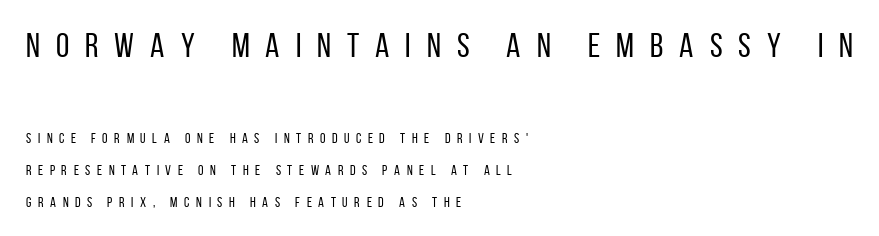
{"serif": "no", "italic": "no", "bold": "no", "weight": "regular", "width": "condensed", "stroke_contrast": "low", "x_height": "large", "monospaced": "no", "underline": "no", "align": "left", "line_spacing": "loose", "line_spacing_ratio": 2.27, "letter_spacing": "wide", "letter_spacing_em": 0.47, "larger_block": "first", "size_ratio": 2.43, "glyph_px": 34}
